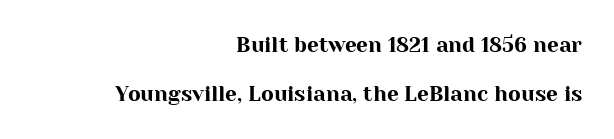
{"italic": "no", "underline": "no", "align": "right", "line_spacing": "loose", "line_spacing_ratio": 2.32, "letter_spacing": "normal", "letter_spacing_em": 0.0, "glyph_px": 21}
